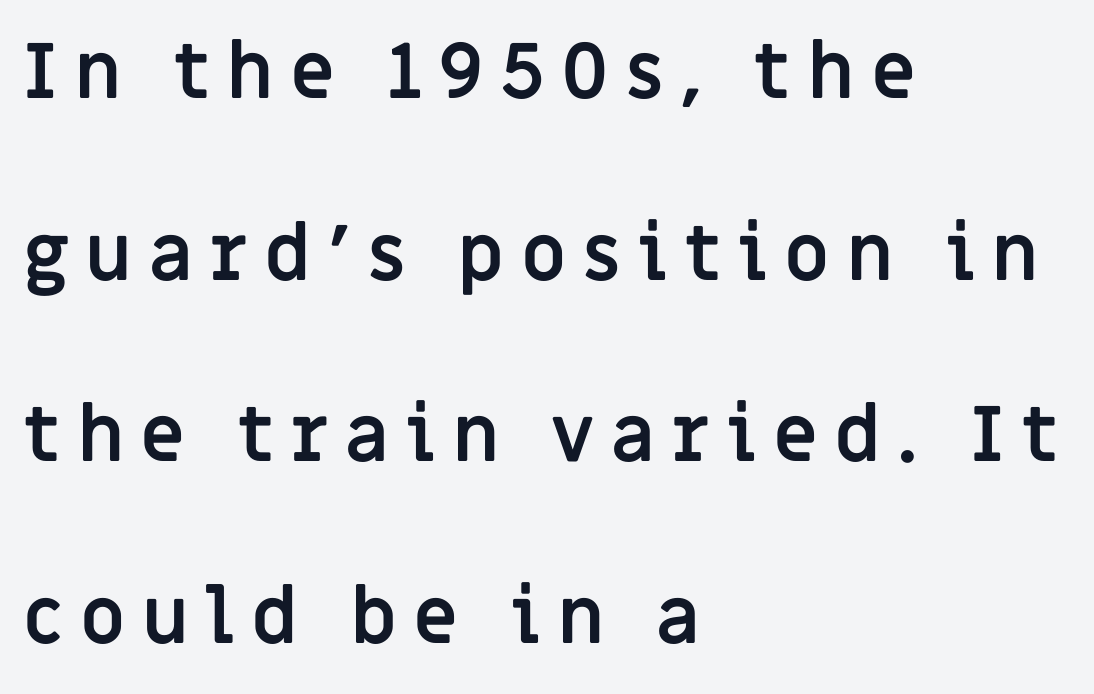
Varying glyph widths throughout — classic text-font behaviour. Every character sits straight up, as roman type does. Every letter is thick-stroked: bold, no question. The space between consecutive lines is lavish. Students, note that the glyphs here are deliberately spaced far apart.
